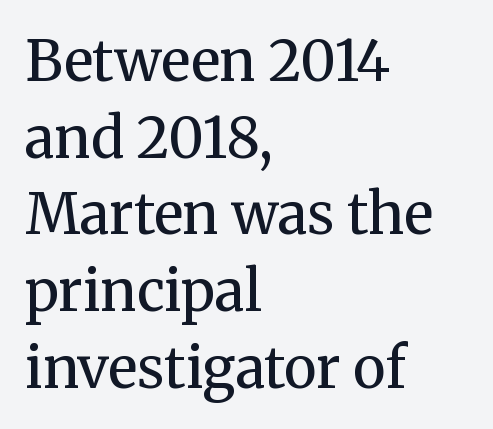
Serifs: yes, visible at the terminals of the letterforms. The font is comparable to plain body text, perhaps lighter. The compositor pushed each line to the left boundary. The lettering holds an erect, upright posture throughout. Letters rest on an invisible, unmarked baseline. Inter-character spacing is left at the font's built-in metrics.
